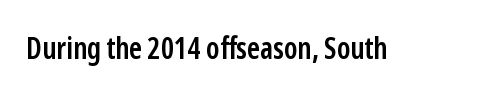
The space directly below the letters is spotless. The typography opts for an upright posture over an oblique one. A fair bit of extra ink — the face is semibold, not bold. Typographically, this falls in the sans-serif category.
